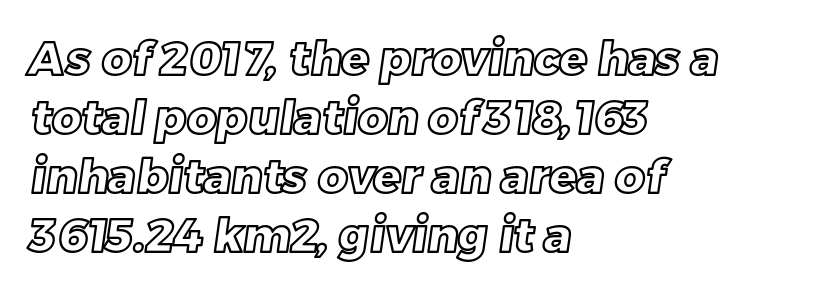
{"width": "normal", "x_height": "large", "monospaced": "no", "underline": "no", "align": "left", "line_spacing": "normal", "line_spacing_ratio": 1.28, "letter_spacing": "normal", "letter_spacing_em": 0.0, "glyph_px": 46}
